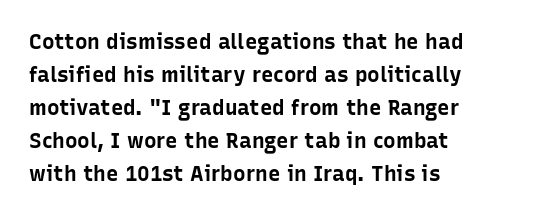
The sample has been set heavy, in full bold. Any mark beneath the type? The region is blank. The ragged edge is on the right, which tells us the setting is flush left. This sample uses plain, unmodified letter spacing. Posture: vertical. Does the leading feel generous? No, just average.
